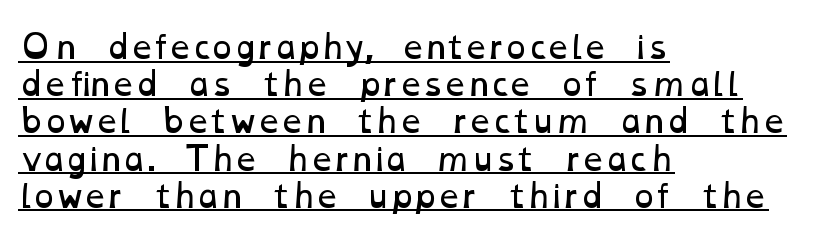
The image shows 31 px regular-weight, wide type; set left-aligned, line spacing 1.2x, normal letter spacing, underlined; low stroke contrast and a medium x-height.
